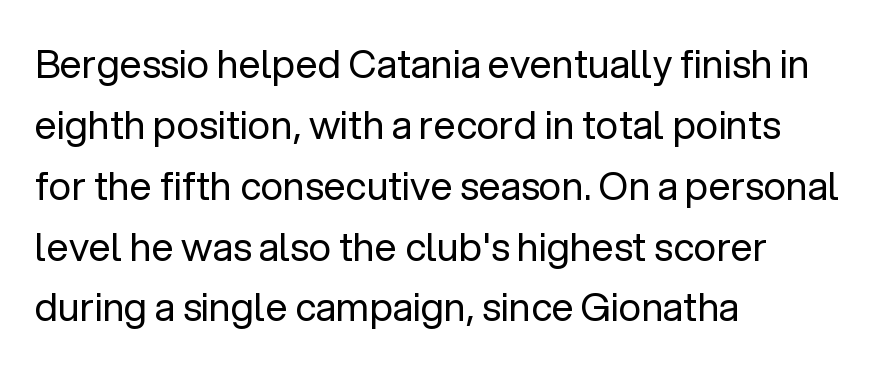
{"serif": "no", "italic": "no", "bold": "no", "weight": "regular", "width": "normal", "stroke_contrast": "low", "x_height": "medium", "monospaced": "no", "underline": "no", "align": "left", "line_spacing": "normal", "line_spacing_ratio": 1.56, "letter_spacing": "normal", "letter_spacing_em": 0.0, "glyph_px": 39}
